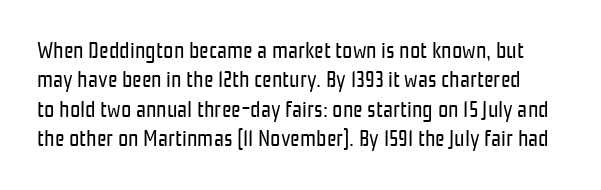
Q: Is the text bold? A: No.
Q: Is the text italic (slanted)? A: No, it is upright.
Q: Is the text underlined? A: No.
Q: Is the spacing between letters normal or unusually wide? A: Normal.
Q: Is the spacing between lines tight, normal or loose? A: Normal.
